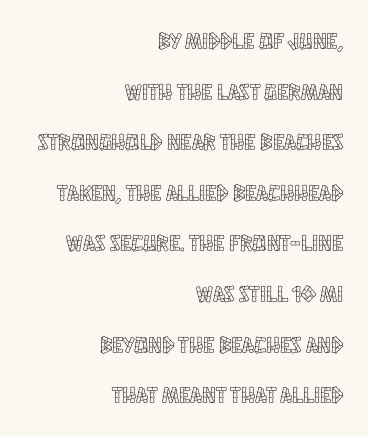
Just letters on the line, the space beneath them empty. The compositor pushed each line to the right boundary. You can tell it's not italic because the verticals are truly vertical. The rendering keeps characters at their native spacing.
